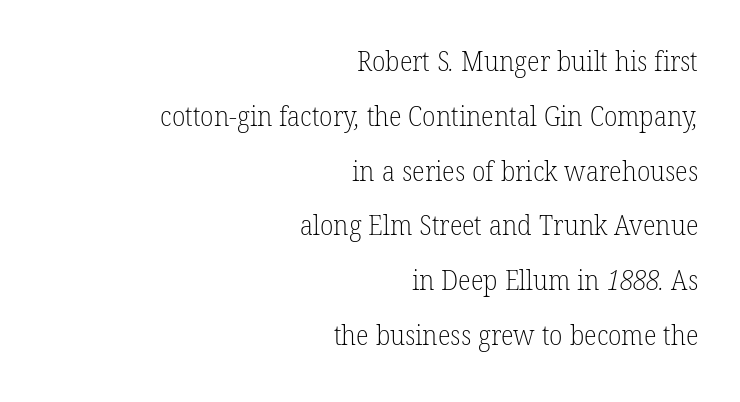
Q: Is the text bold? A: No.
Q: Is the text underlined? A: No.
Q: How is the paragraph aligned? A: Right-aligned.
Q: Is the spacing between letters normal or unusually wide? A: Normal.
Q: Is the spacing between lines tight, normal or loose? A: Loose.
